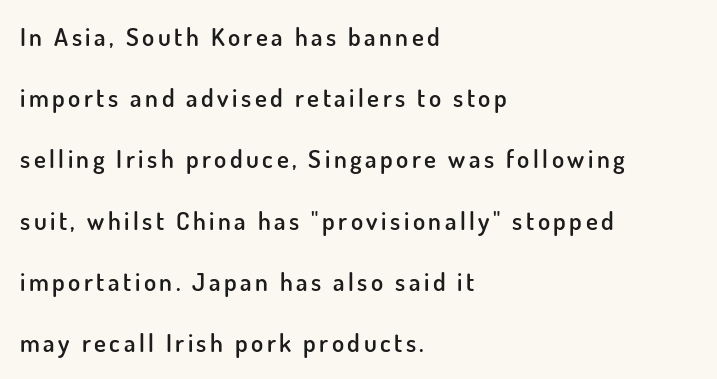
Q: Is the text bold? A: Semi-bold.
Q: Is the text italic (slanted)? A: No, it is upright.
Q: Is the text underlined? A: No.
Q: How is the paragraph aligned? A: Left-aligned.
Q: Is the spacing between lines tight, normal or loose? A: Loose.
